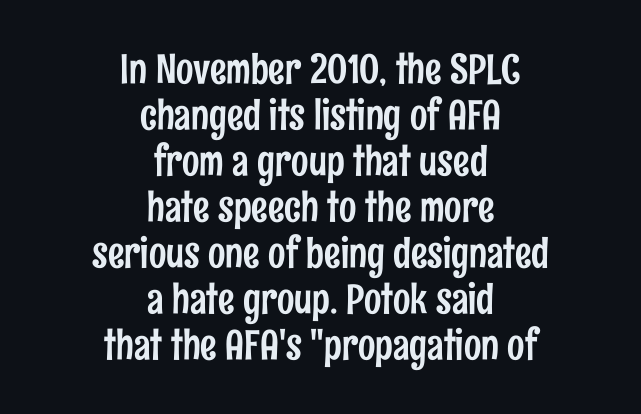
A student would call this center alignment; a typographer would say set centered. The rendering uses natural spacing where letterforms have individual widths. Check where the strokes stop: nothing finishes them off — pure sans. The vertical gap from one line to the next is small.
